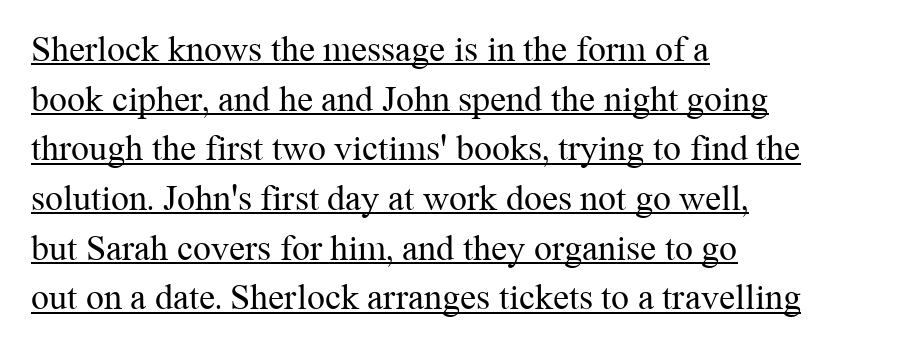
{"serif": "yes", "italic": "no", "bold": "no", "weight": "regular", "width": "normal", "stroke_contrast": "medium", "x_height": "medium", "monospaced": "no", "underline": "yes", "align": "left", "line_spacing": "normal", "line_spacing_ratio": 1.38, "letter_spacing": "normal", "letter_spacing_em": 0.0, "glyph_px": 36}
